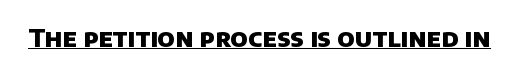
The tracking reads as untouched default to a designer's eye. Students, this is bold: see how much ink each stroke carries. Emphasis is given by a line drawn under the lettering.
